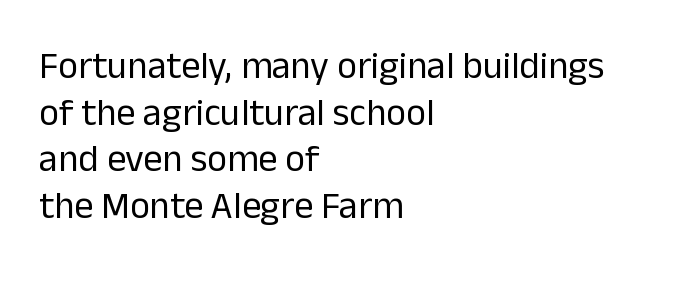
The image shows 38 px regular-weight sans-serif type, upright; set left-aligned, line spacing 1.23x, normal letter spacing, not underlined; low stroke contrast and a medium x-height.
